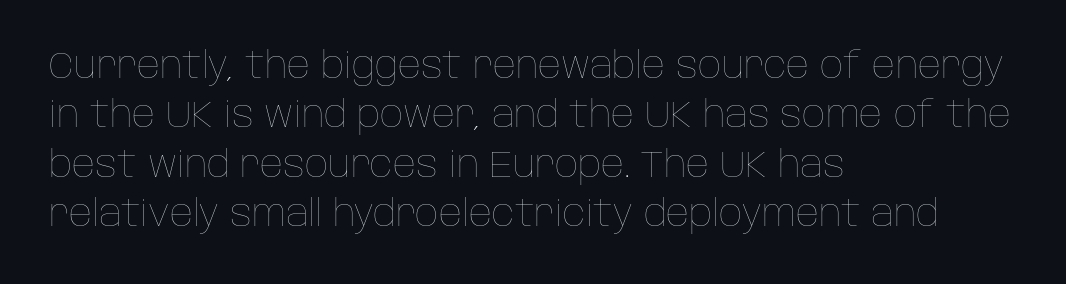
Line starts are locked; line ends wander. Stroke mass is kept to a normal reading level or below. Decoration check: the copy has no underline. Think of a printed novel: that variable character pitch is what you see here. Is there much room between lines? A standard amount, neither cramped nor airy. This sample uses an upright cut, with every glyph sitting square on the baseline.
